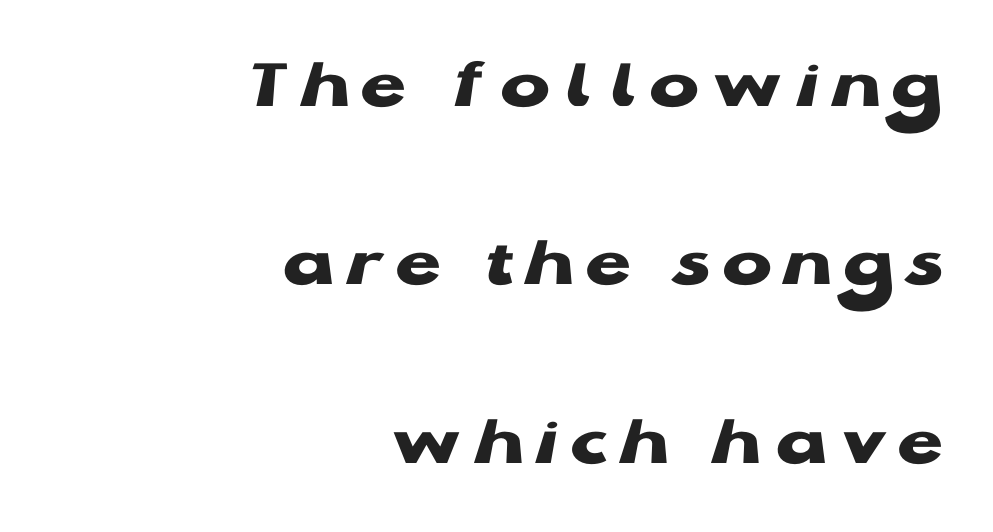
{"serif": "no", "italic": "no", "bold": "yes", "weight": "heavy", "width": "wide", "stroke_contrast": "low", "x_height": "medium", "monospaced": "no", "underline": "no", "align": "right", "line_spacing": "loose", "line_spacing_ratio": 2.41, "glyph_px": 74}
